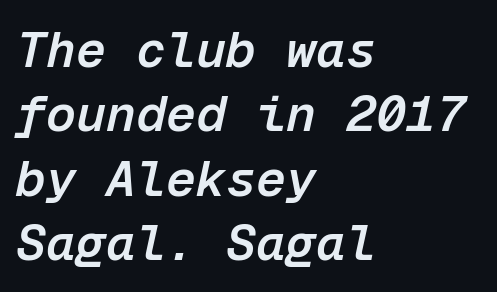
{"italic": "yes", "lean": "right", "slant_degrees": 12, "bold": "semi", "weight": "semibold", "width": "normal", "stroke_contrast": "low", "x_height": "medium", "monospaced": "yes", "underline": "no", "align": "left", "line_spacing": "normal", "line_spacing_ratio": 1.29, "letter_spacing": "normal", "letter_spacing_em": 0.0, "glyph_px": 50}
